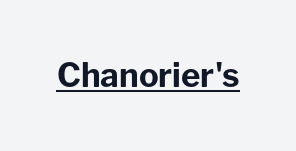
Q: Is the text bold? A: Yes.
Q: Is the text italic (slanted)? A: No, it is upright.
Q: Is the typeface a serif or a sans-serif typeface? A: Sans-serif.
Q: Is the text underlined? A: Yes.
Q: Is the spacing between letters normal or unusually wide? A: Normal.
Q: Width (condensed, normal, or wide)? A: Normal.
Q: Stroke contrast? A: Low.
Q: x-height? A: Medium.
Q: Monospaced? A: No.
